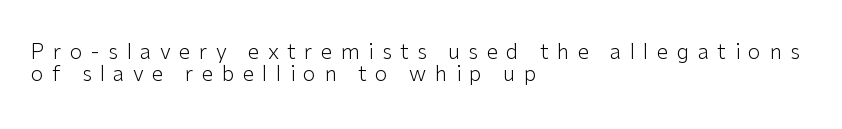
The image shows 21 px text type, upright; set left-aligned, tight line spacing (1.04x), unusually wide letter spacing (+0.4 em), not underlined.
